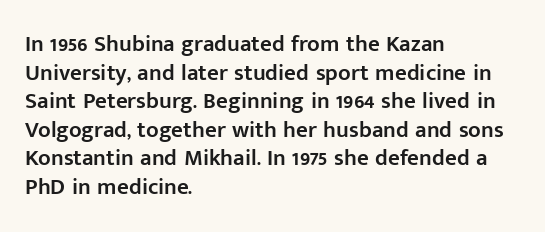
The passage shown is not underscored anywhere. On the weight axis this lands at semibold, roughly 600. Nothing unusual about the tracking: characters are spaced as the font intends. This is roman type, the default non-slanted kind. The paragraph has a hard left edge and a soft right edge.
